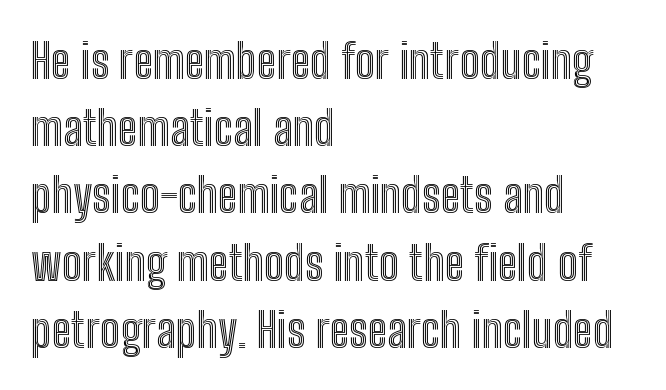
The image shows 48 px condensed type, upright; set left-aligned, normal line spacing (1.4x), normal letter spacing, not underlined; a medium x-height.
